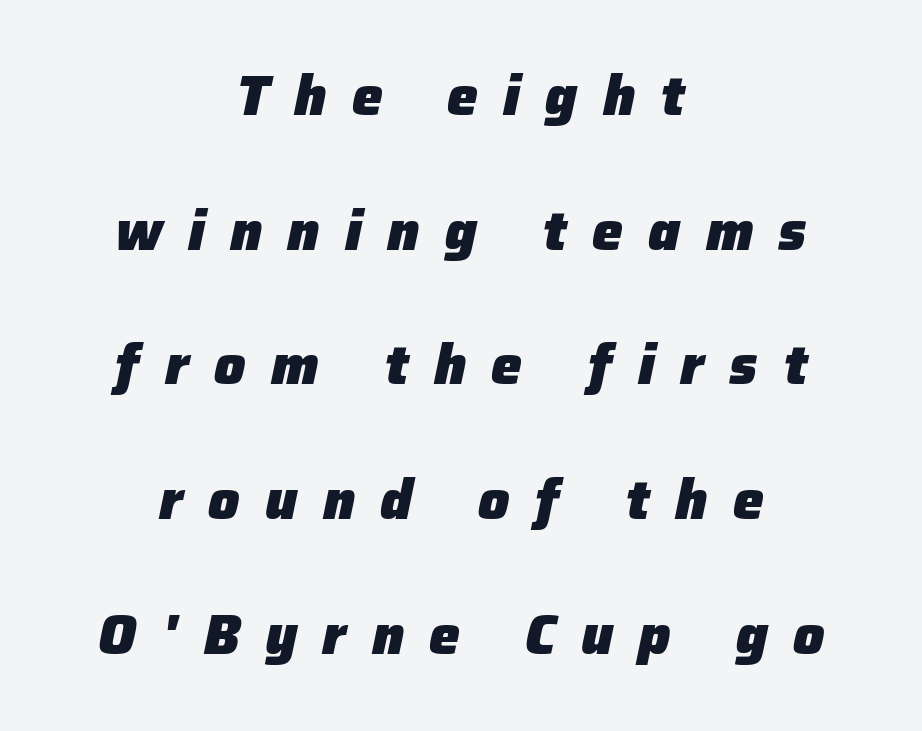
Bold? Absolutely — the strokes are thick and heavy. Rendered with sloped, italic letterforms. Words float on clear page, feet unadorned. The lines are spread far apart with generous leading. Horizontal alignment here is central, giving a formal, balanced look.
